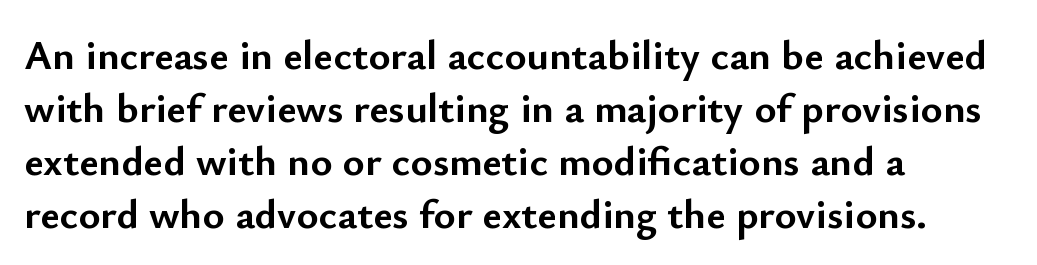
This rendering leaves character spacing at its baseline value. Note: no serifs on the glyphs. Notice how thick the strokes are: this is what a full bold looks like. Here the designer chose a conventional face with non-uniform glyph widths.
